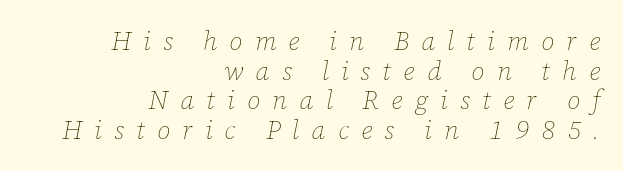
{"italic": "yes", "lean": "right", "slant_degrees": 12, "bold": "no", "underline": "no", "align": "right", "line_spacing": "tight", "line_spacing_ratio": 1.14, "letter_spacing": "wide", "letter_spacing_em": 0.47, "glyph_px": 26}
